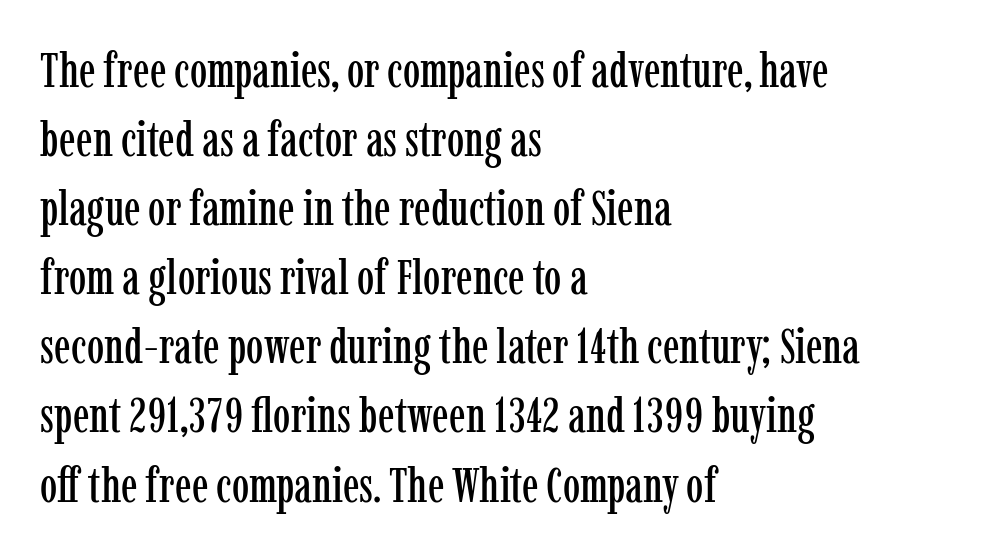
The image shows 49 px condensed serif type, upright; set left-aligned, normal line spacing (1.41x), normal letter spacing, not underlined; low stroke contrast and a medium x-height.
